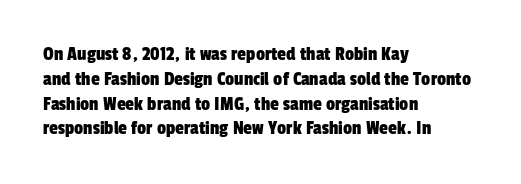
Q: Is the text underlined? A: No.
Q: How is the paragraph aligned? A: Left-aligned.
Q: Is the spacing between letters normal or unusually wide? A: Normal.
